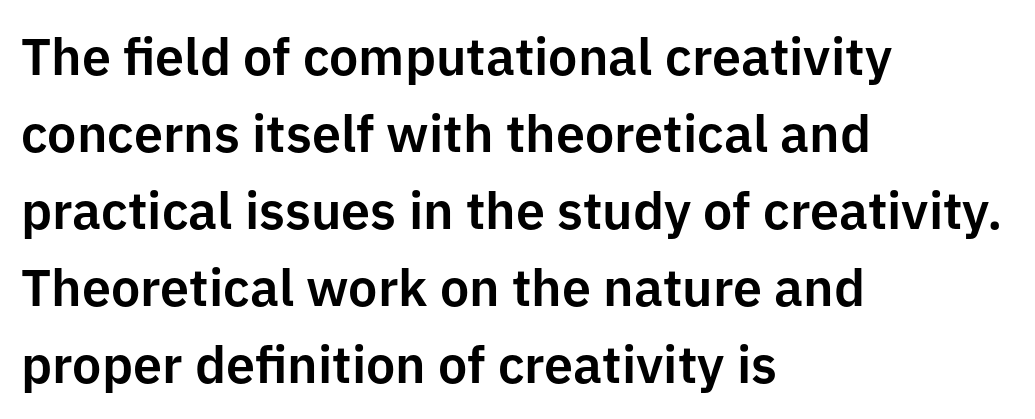
{"serif": "no", "italic": "no", "width": "normal", "stroke_contrast": "low", "x_height": "medium", "monospaced": "no", "underline": "no", "align": "left", "line_spacing": "normal", "line_spacing_ratio": 1.48, "letter_spacing": "normal", "letter_spacing_em": 0.0, "glyph_px": 52}
